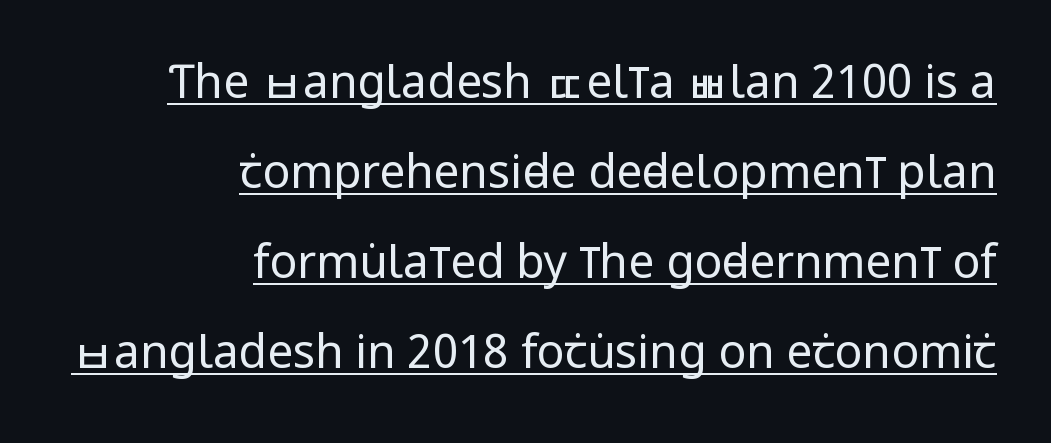
Q: Is the text bold? A: No.
Q: Is the text italic (slanted)? A: No, it is upright.
Q: Is the typeface a serif or a sans-serif typeface? A: Sans-serif.
Q: Is the text underlined? A: Yes.
Q: How is the paragraph aligned? A: Right-aligned.
Q: Is the spacing between letters normal or unusually wide? A: Normal.
Q: Is the spacing between lines tight, normal or loose? A: Loose.
Q: Width (condensed, normal, or wide)? A: Condensed.
Q: Stroke contrast? A: Low.
Q: x-height? A: Large.
Q: Monospaced? A: No.
